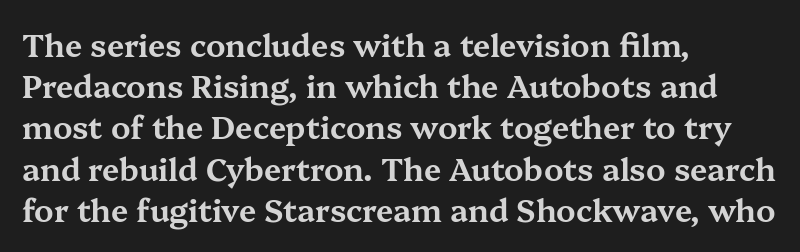
Q: Is the text italic (slanted)? A: No, it is upright.
Q: Is the typeface a serif or a sans-serif typeface? A: Serif.
Q: Is the text underlined? A: No.
Q: How is the paragraph aligned? A: Left-aligned.
Q: Is the spacing between letters normal or unusually wide? A: Normal.
Q: Is the spacing between lines tight, normal or loose? A: Normal.
Q: Width (condensed, normal, or wide)? A: Wide.
Q: Stroke contrast? A: Medium.
Q: x-height? A: Medium.
Q: Monospaced? A: No.
